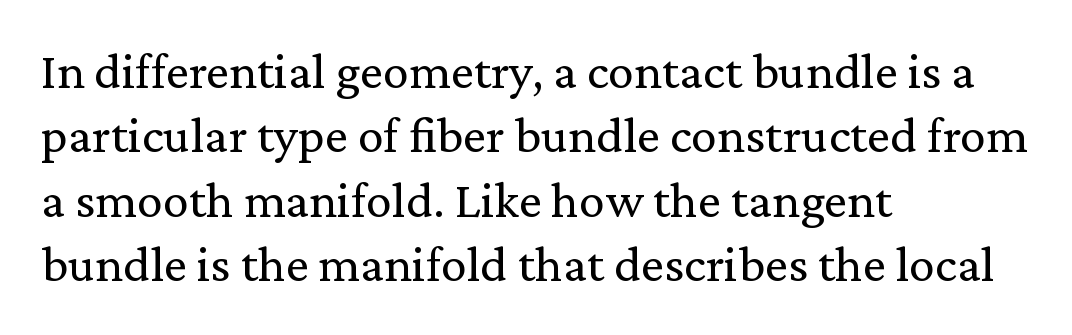
{"serif": "yes", "italic": "no", "bold": "no", "weight": "regular", "width": "normal", "stroke_contrast": "low", "x_height": "medium", "monospaced": "no", "underline": "no", "align": "left", "line_spacing_ratio": 1.24, "letter_spacing": "normal", "letter_spacing_em": 0.0, "glyph_px": 52}
